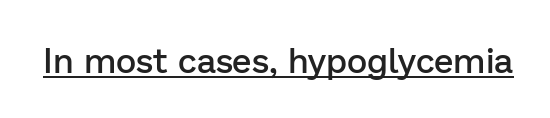
Q: Is the text bold? A: Semi-bold.
Q: Is the text italic (slanted)? A: No, it is upright.
Q: Is the typeface a serif or a sans-serif typeface? A: Sans-serif.
Q: Is the text underlined? A: Yes.
Q: Is the spacing between letters normal or unusually wide? A: Normal.
Q: Width (condensed, normal, or wide)? A: Normal.
Q: Stroke contrast? A: Low.
Q: x-height? A: Medium.
Q: Monospaced? A: No.
